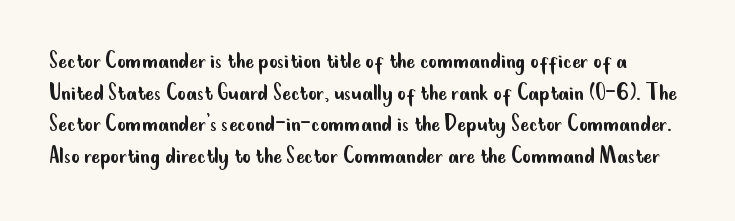
The image shows 26 px text type, upright; set line spacing 1.22x, normal letter spacing, not underlined.
